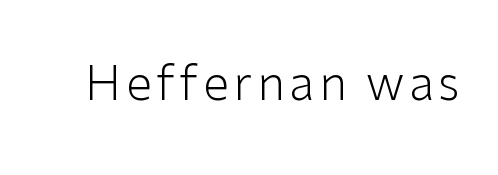
Q: Is the text bold? A: No.
Q: Is the text italic (slanted)? A: No, it is upright.
Q: Is the typeface a serif or a sans-serif typeface? A: Sans-serif.
Q: Is the text underlined? A: No.
Q: Width (condensed, normal, or wide)? A: Normal.
Q: Stroke contrast? A: Low.
Q: x-height? A: Medium.
Q: Monospaced? A: No.
